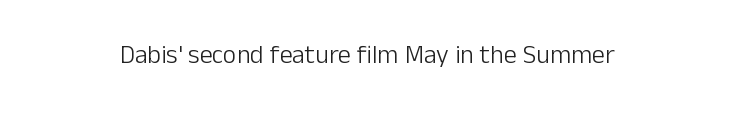
The image shows 26 px text type, upright; set centered, normal letter spacing, not underlined.
